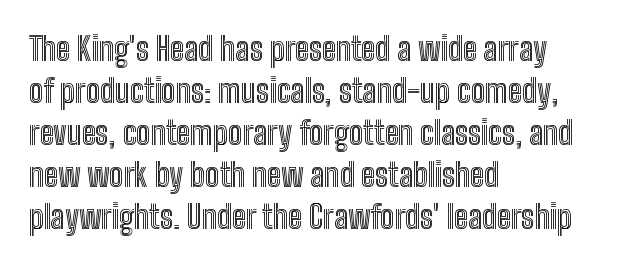
{"italic": "no", "width": "condensed", "x_height": "medium", "monospaced": "no", "underline": "no", "align": "left", "line_spacing": "normal", "line_spacing_ratio": 1.31, "letter_spacing": "normal", "letter_spacing_em": 0.0, "glyph_px": 32}
